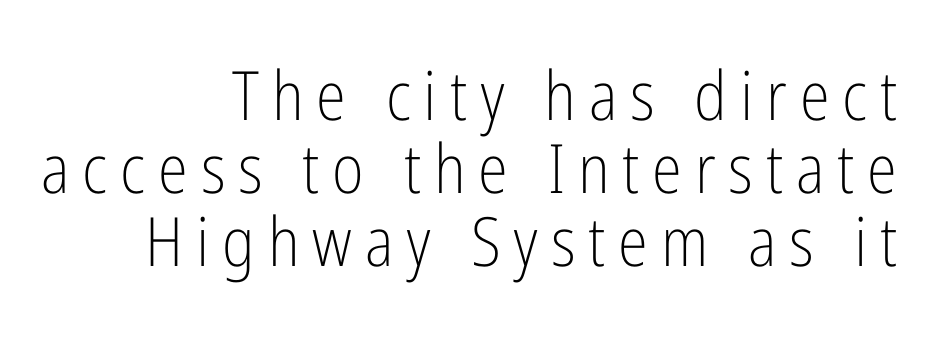
{"serif": "no", "italic": "no", "bold": "no", "weight": "light", "width": "condensed", "stroke_contrast": "low", "x_height": "medium", "monospaced": "no", "underline": "no", "align": "right", "line_spacing": "tight", "line_spacing_ratio": 1.07, "glyph_px": 68}
